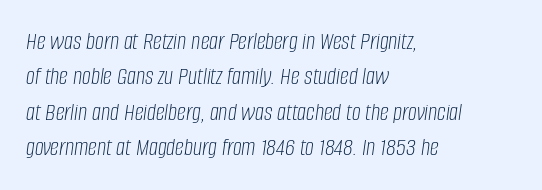
What stands out about the letter spacing? Nothing — it is the standard amount. Anything drawn beneath the words? Only blank space. Horizontal alignment here is leftward, the default for most running prose. Successive baselines arrive at the customary interval. The letters are slanted; this is an italic face. Stems and bowls with no extra thickness — not bold.
